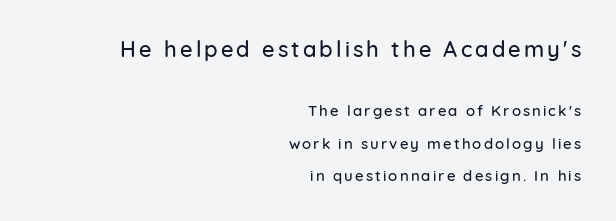
Q: Is the text italic (slanted)? A: No, it is upright.
Q: Is the text underlined? A: No.
Q: How is the paragraph aligned? A: Right-aligned.
Q: Is the spacing between lines tight, normal or loose? A: Loose.
Q: Which block of text is set in a larger size, the first (top) or the second (bottom)? A: The first (top) one.
